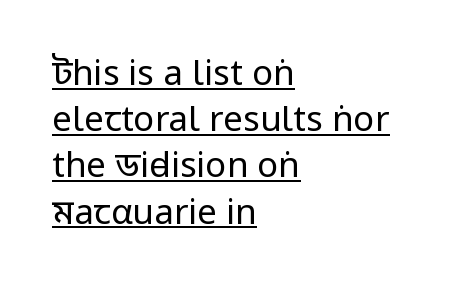
Q: Is the text bold? A: No.
Q: Is the text italic (slanted)? A: No, it is upright.
Q: Is the typeface a serif or a sans-serif typeface? A: Sans-serif.
Q: Is the text underlined? A: Yes.
Q: How is the paragraph aligned? A: Left-aligned.
Q: Is the spacing between letters normal or unusually wide? A: Normal.
Q: Is the spacing between lines tight, normal or loose? A: Normal.
Q: Width (condensed, normal, or wide)? A: Condensed.
Q: Stroke contrast? A: Low.
